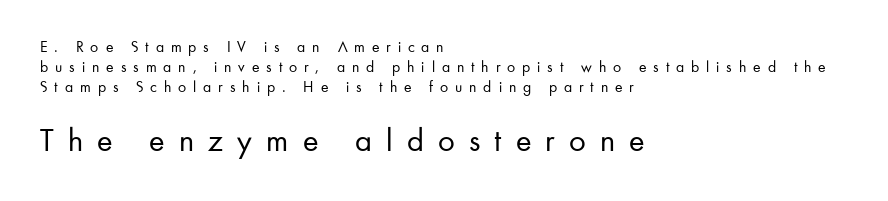
{"serif": "no", "italic": "no", "bold": "no", "weight": "regular", "width": "normal", "stroke_contrast": "low", "x_height": "small", "monospaced": "no", "underline": "no", "align": "left", "line_spacing_ratio": 1.24, "letter_spacing": "wide", "letter_spacing_em": 0.43, "larger_block": "second", "size_ratio": 2.06, "glyph_px": 33}
